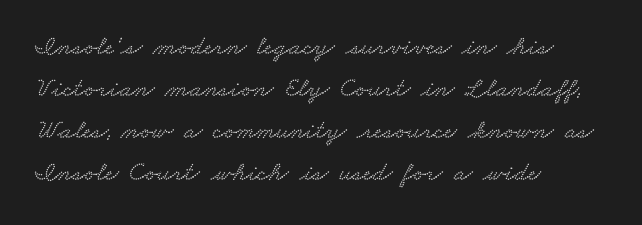
Words float on clear page, feet unadorned. The block of text has a typical density, with ordinary space between rows. You could call the tracking neutral — neither tight nor loose. Teacher's note: observe the even left margin — that is flush-left alignment.
